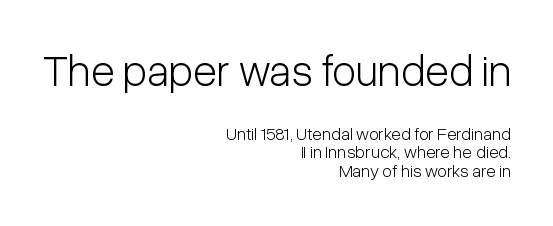
The image shows 44 px light, condensed sans-serif type, upright; set right-aligned, tight line spacing (1.02x), normal letter spacing, not underlined; the first (top) block is 2.44x larger; low stroke contrast and a medium x-height.
